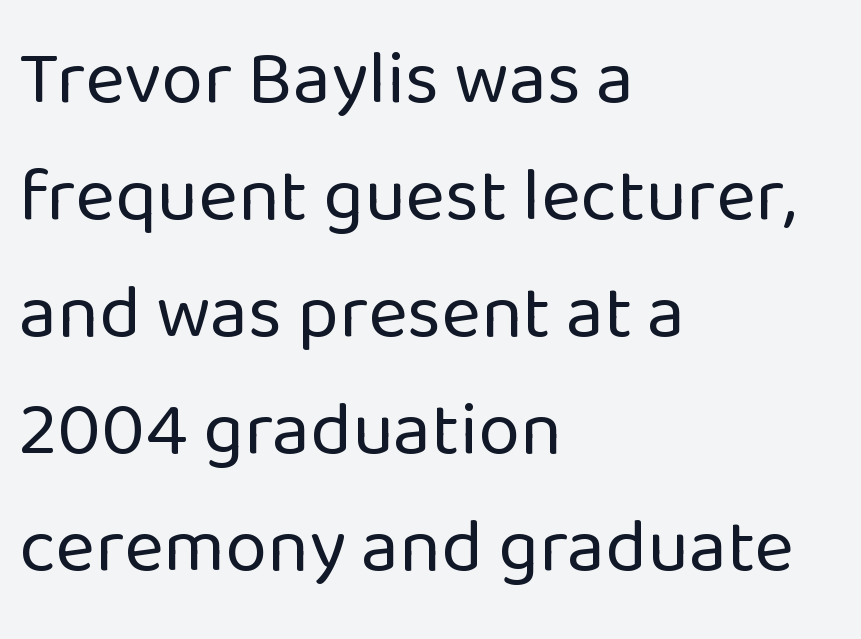
Q: Is the text bold? A: No.
Q: Is the text italic (slanted)? A: No, it is upright.
Q: Is the typeface a serif or a sans-serif typeface? A: Sans-serif.
Q: Is the text underlined? A: No.
Q: How is the paragraph aligned? A: Left-aligned.
Q: Is the spacing between letters normal or unusually wide? A: Normal.
Q: Is the spacing between lines tight, normal or loose? A: Normal.
Q: Width (condensed, normal, or wide)? A: Normal.
Q: Stroke contrast? A: Low.
Q: x-height? A: Medium.
Q: Monospaced? A: No.
